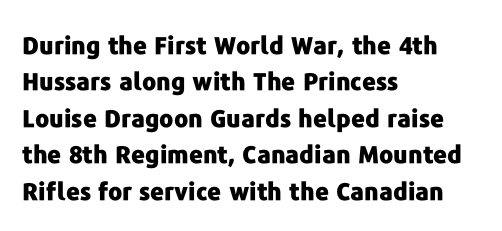
The image shows 24 px bold type, upright; set left-aligned, normal line spacing (1.52x), normal letter spacing, not underlined.
